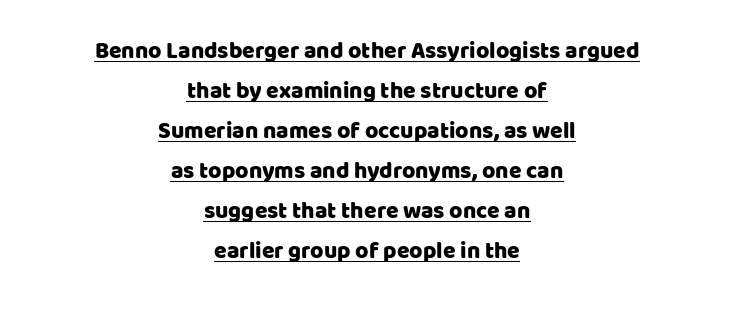
The image shows 23 px text type, upright; set centered, line spacing 1.74x, normal letter spacing, underlined.
